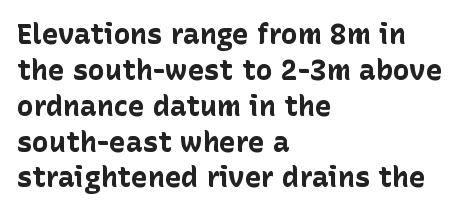
Q: Is the text bold? A: Yes.
Q: Is the text italic (slanted)? A: No, it is upright.
Q: Is the typeface a serif or a sans-serif typeface? A: Sans-serif.
Q: Is the text underlined? A: No.
Q: How is the paragraph aligned? A: Left-aligned.
Q: Is the spacing between letters normal or unusually wide? A: Normal.
Q: Is the spacing between lines tight, normal or loose? A: Normal.
Q: Width (condensed, normal, or wide)? A: Normal.
Q: Stroke contrast? A: Low.
Q: x-height? A: Medium.
Q: Monospaced? A: No.
